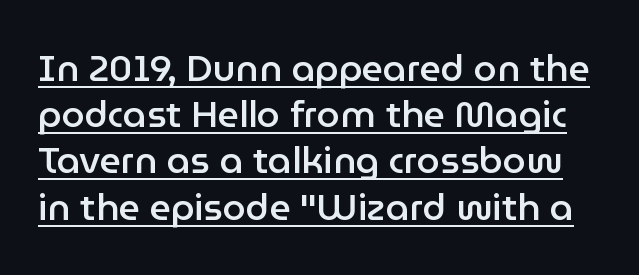
A typesetter would label this face a sans. Every character sits straight up, as roman type does. Each line of the rendering has a horizontal stroke beneath the glyphs. Whoever set this chose a conventional vertical rhythm. The passage shown has conventional tracking throughout. On the weight axis this lands at semibold, roughly 600.
